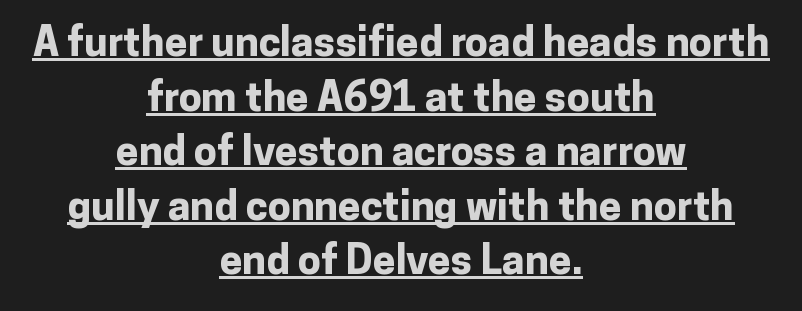
{"serif": "no", "italic": "no", "bold": "yes", "weight": "bold", "width": "normal", "stroke_contrast": "low", "x_height": "medium", "monospaced": "no", "underline": "yes", "align": "center", "line_spacing": "normal", "line_spacing_ratio": 1.33, "letter_spacing": "normal", "letter_spacing_em": 0.0, "glyph_px": 41}
